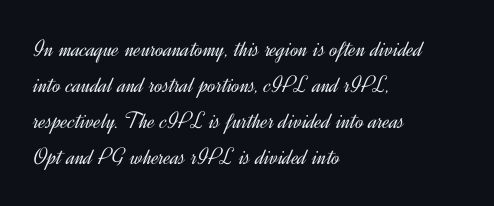
Q: Is the text bold? A: No.
Q: Is the text italic (slanted)? A: Yes.
Q: Is the text underlined? A: No.
Q: How is the paragraph aligned? A: Left-aligned.
Q: Is the spacing between letters normal or unusually wide? A: Normal.
Q: Is the spacing between lines tight, normal or loose? A: Normal.
